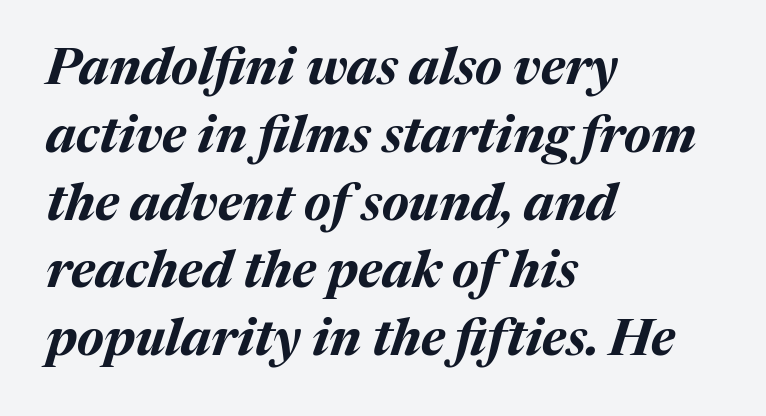
Q: Is the text bold? A: Yes.
Q: Is the text italic (slanted)? A: Yes, it leans right by about 17 degrees.
Q: Is the text underlined? A: No.
Q: How is the paragraph aligned? A: Left-aligned.
Q: Is the spacing between letters normal or unusually wide? A: Normal.
Q: Is the spacing between lines tight, normal or loose? A: Normal.
Q: Width (condensed, normal, or wide)? A: Normal.
Q: Stroke contrast? A: Medium.
Q: x-height? A: Medium.
Q: Monospaced? A: No.
